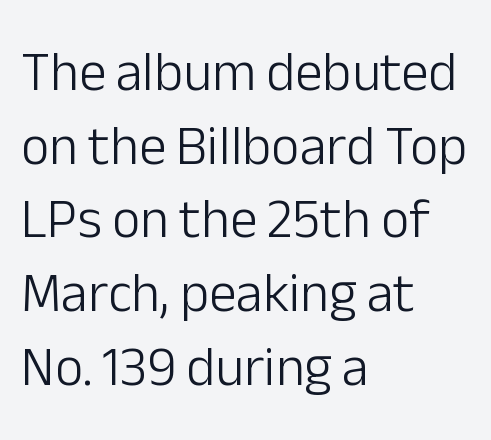
How are the letters spaced? Ordinarily, with no added tracking. Designer's note — italics off, roman on. The typeface has the unassuming heft of standard copy or less. Leading matches the norm, producing a regular column. Plain, unruled lines of type.
